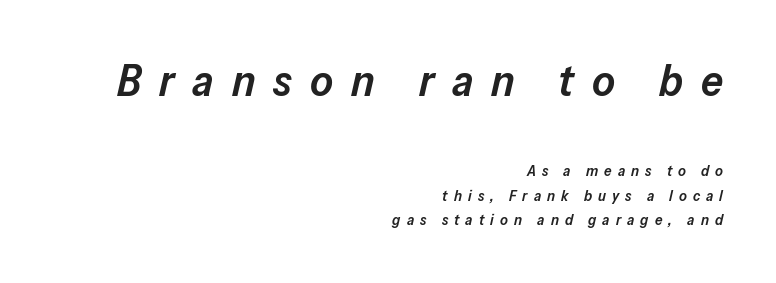
The image shows 44 px semibold type, italic (leaning right); set right-aligned, normal line spacing (1.65x), unusually wide letter spacing (+0.41 em), not underlined; the first (top) block is 2.93x larger; low stroke contrast and a medium x-height.
